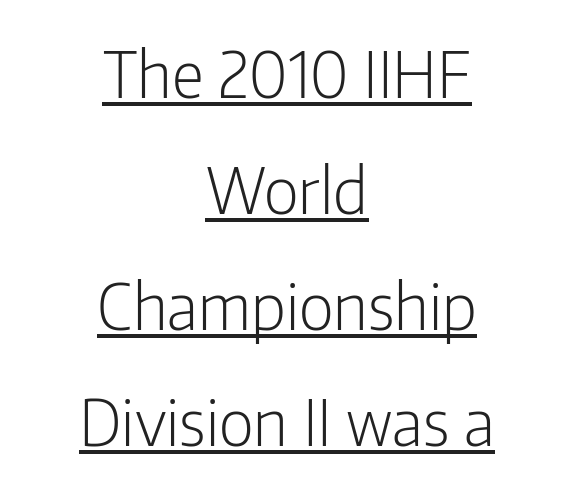
Q: Is the text bold? A: No.
Q: Is the text italic (slanted)? A: No, it is upright.
Q: Is the typeface a serif or a sans-serif typeface? A: Sans-serif.
Q: Is the text underlined? A: Yes.
Q: How is the paragraph aligned? A: Centered.
Q: Is the spacing between letters normal or unusually wide? A: Normal.
Q: Width (condensed, normal, or wide)? A: Condensed.
Q: Stroke contrast? A: Low.
Q: x-height? A: Medium.
Q: Monospaced? A: No.
